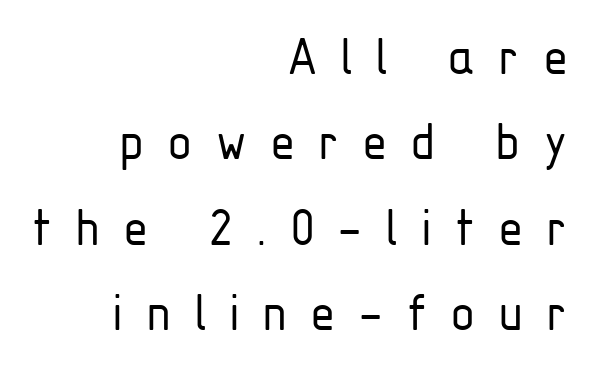
Q: Is the text bold? A: No.
Q: Is the text italic (slanted)? A: No, it is upright.
Q: Is the typeface a serif or a sans-serif typeface? A: Sans-serif.
Q: Is the text underlined? A: No.
Q: How is the paragraph aligned? A: Right-aligned.
Q: Is the spacing between letters normal or unusually wide? A: Unusually wide.
Q: Is the spacing between lines tight, normal or loose? A: Normal.
Q: Width (condensed, normal, or wide)? A: Condensed.
Q: Stroke contrast? A: Low.
Q: x-height? A: Medium.
Q: Monospaced? A: No.
